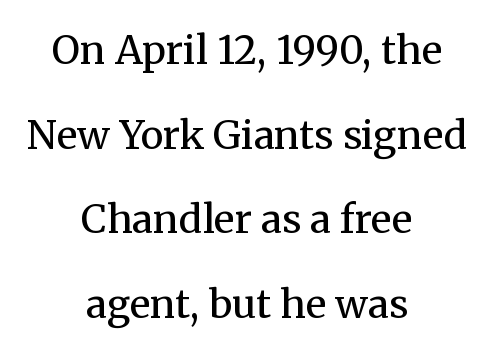
The image shows 39 px regular-weight serif type, upright; set centered, loose line spacing (2.17x), normal letter spacing, not underlined; medium stroke contrast and a medium x-height.
